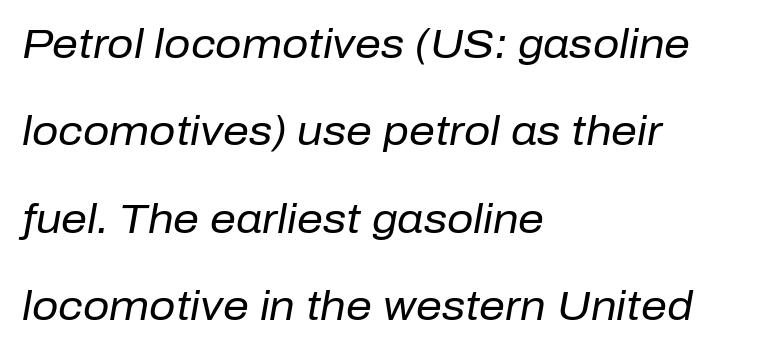
Compared with typical paragraphs, the rows here are farther apart. A classic flush-left, rag-right setting is used for this passage. Think of a printed novel: that variable character pitch is what you see here. No extra tracking has been applied to these lines. You can tell it's italic because the verticals aren't actually vertical.
